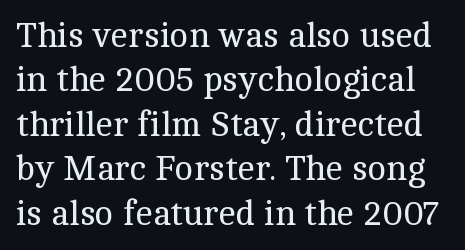
Q: Is the text bold? A: No.
Q: Is the text italic (slanted)? A: No, it is upright.
Q: Is the typeface a serif or a sans-serif typeface? A: Serif.
Q: Is the text underlined? A: No.
Q: Is the spacing between letters normal or unusually wide? A: Normal.
Q: Is the spacing between lines tight, normal or loose? A: Normal.
Q: Width (condensed, normal, or wide)? A: Normal.
Q: x-height? A: Medium.
Q: Monospaced? A: No.
